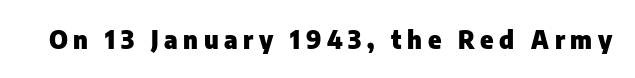
When letters stand straight like this, we call the style roman or upright. Descender tails drop into unmarked territory. Display-style spreading of the glyphs; the letterfit is very open. Summary of weight: heavy, a full bold.
